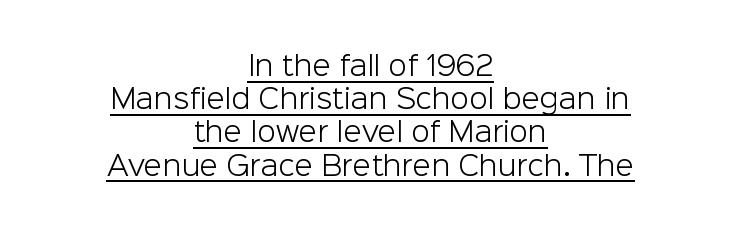
{"italic": "no", "bold": "no", "underline": "yes", "align": "center", "line_spacing_ratio": 1.23, "letter_spacing": "normal", "letter_spacing_em": 0.0, "glyph_px": 27}
